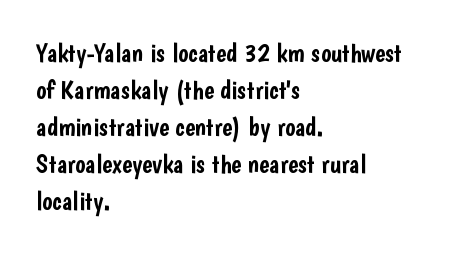
The image shows 27 px text type, upright; set left-aligned, normal line spacing (1.37x), normal letter spacing, not underlined.
